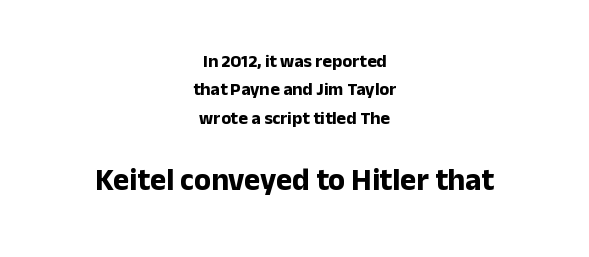
When letters stand straight like this, we call the style roman or upright. The space between consecutive lines is moderate. The passage shown is typeset with a sans-serif family. Lines of text with bare space underneath. I'd describe the lettering as bold — thick and assertive. The lower block of text is set noticeably larger than the block above it.
